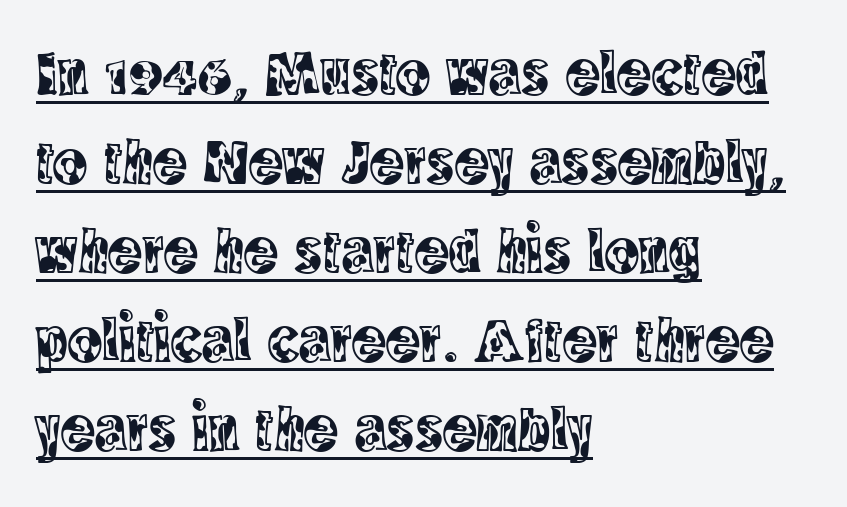
{"serif": "yes", "italic": "no", "width": "condensed", "x_height": "large", "monospaced": "no", "underline": "yes", "align": "left", "line_spacing": "normal", "line_spacing_ratio": 1.39, "letter_spacing": "normal", "letter_spacing_em": 0.0, "glyph_px": 64}
